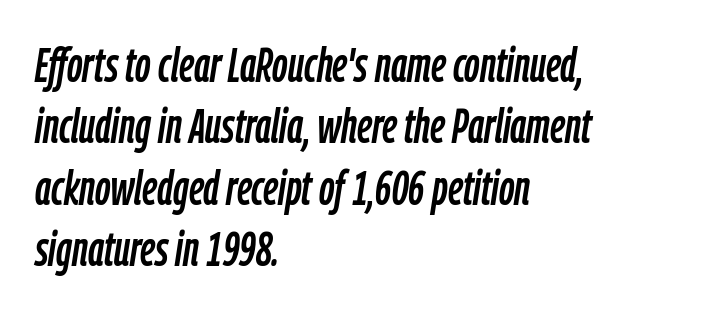
{"italic": "yes", "lean": "right", "slant_degrees": 9, "width": "condensed", "stroke_contrast": "low", "x_height": "medium", "monospaced": "no", "underline": "no", "align": "left", "line_spacing": "normal", "line_spacing_ratio": 1.28, "letter_spacing": "normal", "letter_spacing_em": 0.0, "glyph_px": 48}
